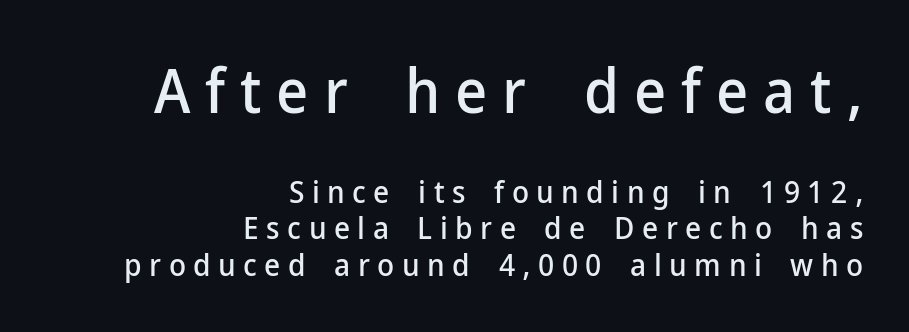
Q: Is the text italic (slanted)? A: No, it is upright.
Q: Is the typeface a serif or a sans-serif typeface? A: Sans-serif.
Q: Is the text underlined? A: No.
Q: How is the paragraph aligned? A: Right-aligned.
Q: Is the spacing between letters normal or unusually wide? A: Unusually wide.
Q: Which block of text is set in a larger size, the first (top) or the second (bottom)? A: The first (top) one.
Q: Width (condensed, normal, or wide)? A: Normal.
Q: Stroke contrast? A: Low.
Q: x-height? A: Medium.
Q: Monospaced? A: No.
